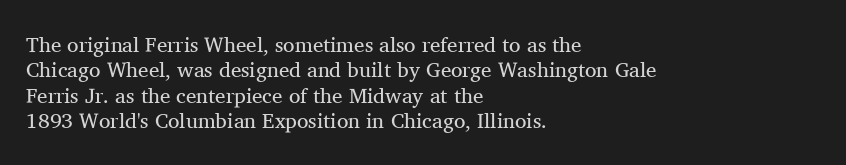
Q: Is the text bold? A: No.
Q: Is the text italic (slanted)? A: No, it is upright.
Q: Is the text underlined? A: No.
Q: How is the paragraph aligned? A: Left-aligned.
Q: Is the spacing between letters normal or unusually wide? A: Normal.
